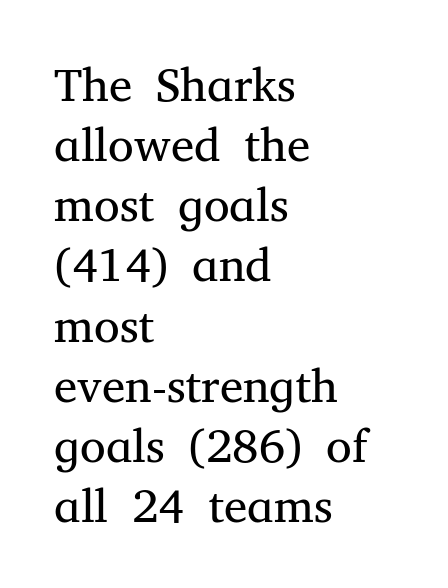
The image shows 47 px regular-weight serif type, upright; set left-aligned, normal line spacing (1.28x), normal letter spacing, not underlined; medium stroke contrast and a medium x-height.
